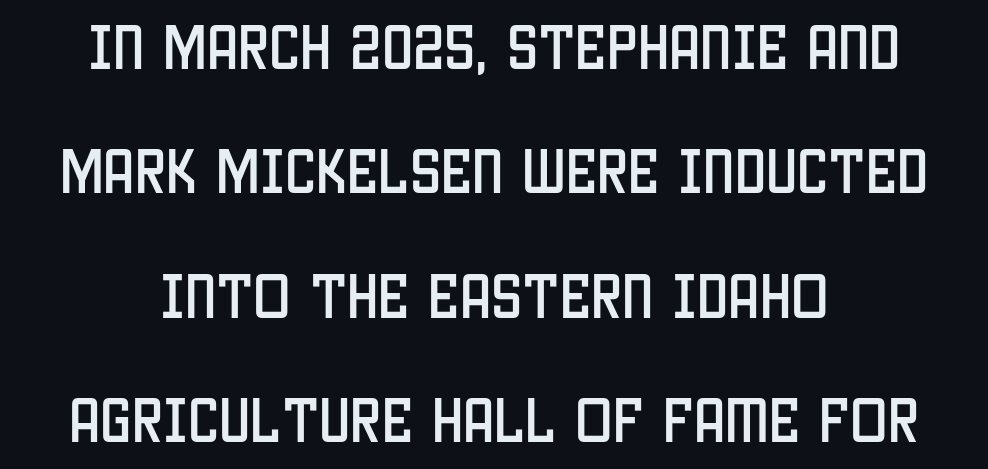
{"serif": "no", "italic": "no", "width": "condensed", "stroke_contrast": "low", "x_height": "large", "monospaced": "no", "underline": "no", "align": "center", "line_spacing": "loose", "line_spacing_ratio": 2.49, "letter_spacing": "normal", "letter_spacing_em": 0.0, "glyph_px": 50}
